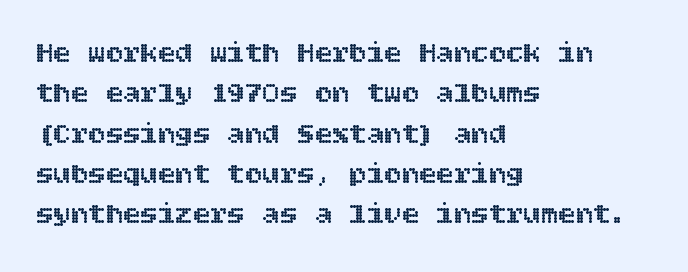
Q: Is the text italic (slanted)? A: No, it is upright.
Q: Is the text underlined? A: No.
Q: How is the paragraph aligned? A: Left-aligned.
Q: Is the spacing between letters normal or unusually wide? A: Normal.
Q: Is the spacing between lines tight, normal or loose? A: Normal.
Q: Width (condensed, normal, or wide)? A: Normal.
Q: x-height? A: Large.
